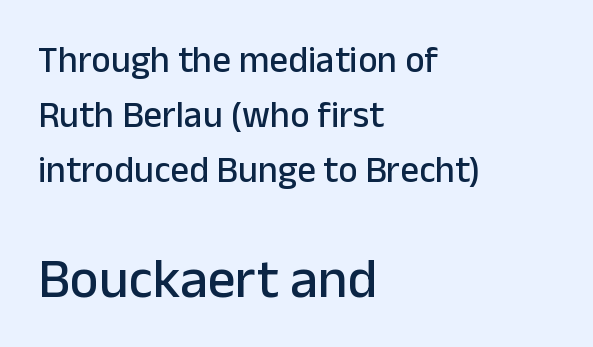
What kind of face is this? One without serifs — a sans. The string is rendered with underlining switched off. The ragged edge is on the right, which tells us the setting is flush left. Words appear dense and cohesive because spacing is normal. The typography opts for an upright posture over an oblique one.
